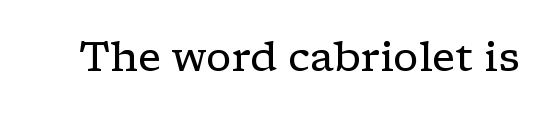
Q: Is the text bold? A: No.
Q: Is the text italic (slanted)? A: No, it is upright.
Q: Is the typeface a serif or a sans-serif typeface? A: Serif.
Q: Is the text underlined? A: No.
Q: Is the spacing between letters normal or unusually wide? A: Normal.
Q: Width (condensed, normal, or wide)? A: Wide.
Q: Stroke contrast? A: Low.
Q: x-height? A: Medium.
Q: Monospaced? A: No.
